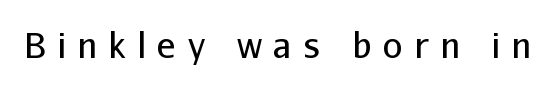
{"serif": "no", "italic": "no", "bold": "no", "weight": "regular", "width": "normal", "stroke_contrast": "low", "x_height": "medium", "monospaced": "no", "underline": "no", "letter_spacing": "wide", "letter_spacing_em": 0.33, "glyph_px": 35}
